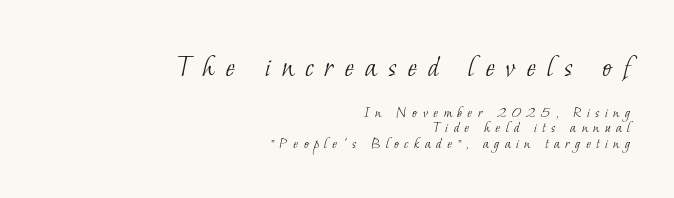
{"serif": "yes", "bold": "no", "weight": "light", "width": "normal", "stroke_contrast": "low", "x_height": "small", "monospaced": "no", "underline": "no", "align": "right", "line_spacing": "tight", "line_spacing_ratio": 0.97, "letter_spacing": "wide", "letter_spacing_em": 0.34, "larger_block": "first", "size_ratio": 2.0, "glyph_px": 32}
